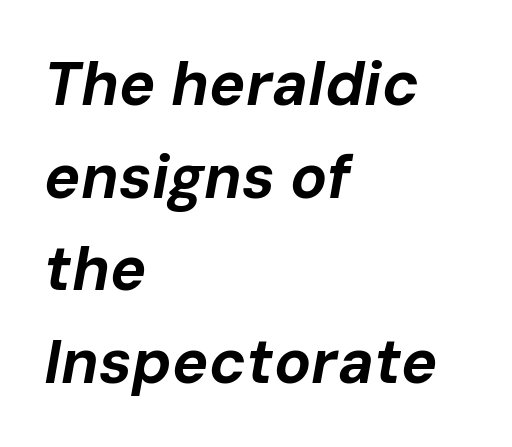
{"italic": "yes", "lean": "right", "slant_degrees": 10, "bold": "yes", "weight": "bold", "width": "normal", "stroke_contrast": "low", "x_height": "medium", "monospaced": "no", "underline": "no", "align": "left", "line_spacing": "normal", "line_spacing_ratio": 1.52, "letter_spacing": "normal", "letter_spacing_em": 0.0, "glyph_px": 61}
